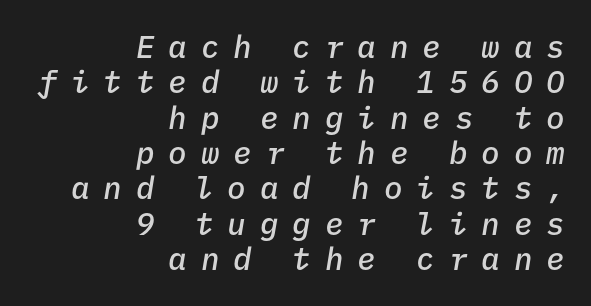
The image shows 31 px semibold type, italic (leaning right), monospaced; set right-aligned, tight line spacing (1.14x), unusually wide letter spacing (+0.45 em), not underlined; low stroke contrast and a medium x-height.
